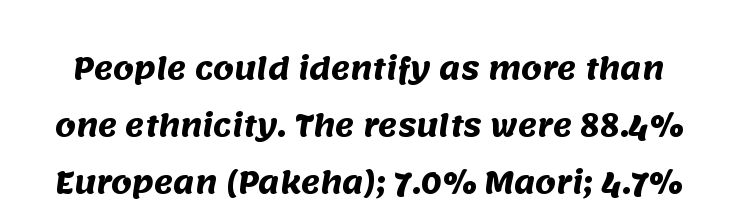
Anything drawn beneath the words? Only blank space. Words appear dense and cohesive because spacing is normal. Is this a fixed-width face? No — the glyphs have proportional, varying widths. As a designer I'd log this as weight 700, bold.
